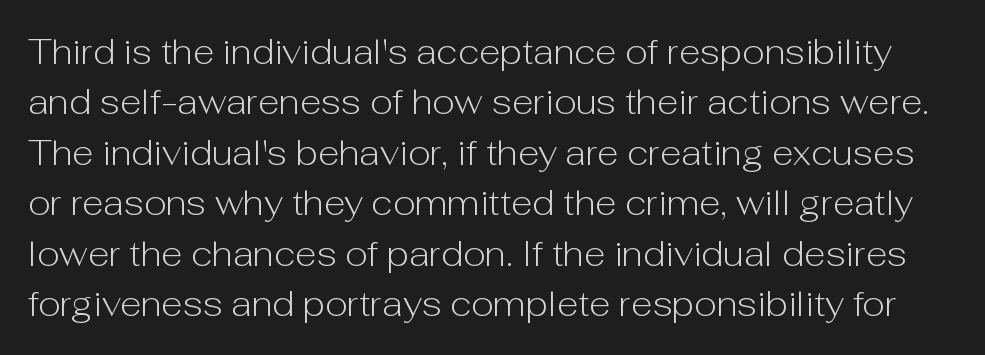
The image shows 35 px light sans-serif type, upright; set normal line spacing (1.44x), normal letter spacing, not underlined; low stroke contrast and a medium x-height.
